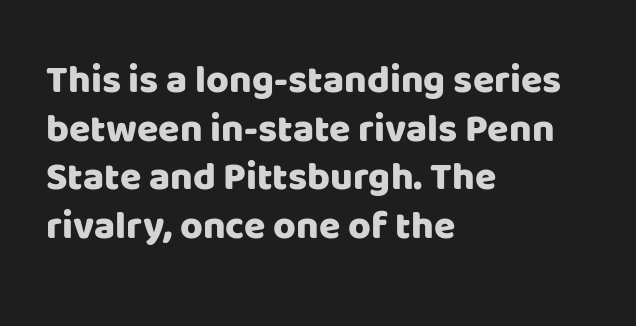
Does the copy run flush right? No — it runs flush left. You can tell from the bare stems that sans-serif type was used. The face used here is rendered with its standard letterfit. Quick note: interline space is typical. Italic? Not at all — the glyphs are vertical. Varying glyph widths throughout — classic text-font behaviour.
